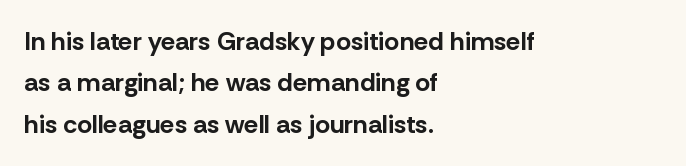
Q: Is the text bold? A: Yes.
Q: Is the text italic (slanted)? A: No, it is upright.
Q: Is the text underlined? A: No.
Q: How is the paragraph aligned? A: Left-aligned.
Q: Is the spacing between letters normal or unusually wide? A: Normal.
Q: Is the spacing between lines tight, normal or loose? A: Normal.
